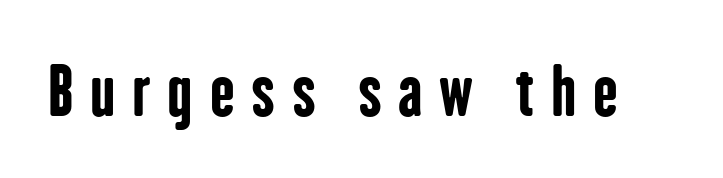
Q: Is the text bold? A: Yes.
Q: Is the text italic (slanted)? A: No, it is upright.
Q: Is the typeface a serif or a sans-serif typeface? A: Sans-serif.
Q: Is the text underlined? A: No.
Q: Is the spacing between letters normal or unusually wide? A: Unusually wide.
Q: Width (condensed, normal, or wide)? A: Condensed.
Q: Stroke contrast? A: Low.
Q: x-height? A: Medium.
Q: Monospaced? A: No.
